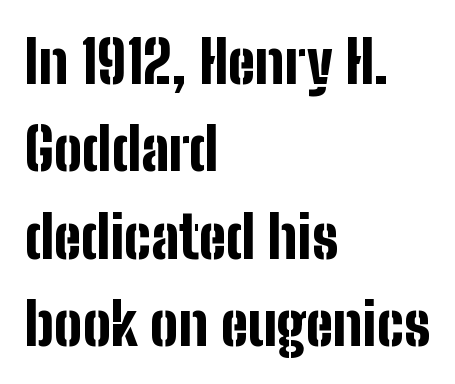
{"serif": "no", "italic": "no", "bold": "yes", "weight": "bold", "width": "condensed", "stroke_contrast": "low", "x_height": "medium", "monospaced": "no", "underline": "no", "align": "left", "line_spacing": "normal", "line_spacing_ratio": 1.48, "letter_spacing": "normal", "letter_spacing_em": 0.0, "glyph_px": 59}
